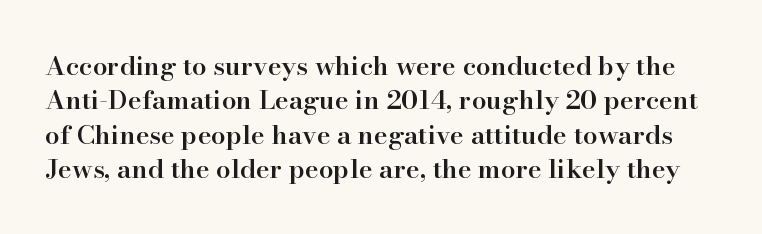
{"italic": "no", "bold": "semi", "underline": "no", "line_spacing": "normal", "line_spacing_ratio": 1.32, "letter_spacing": "normal", "letter_spacing_em": 0.0, "glyph_px": 26}
